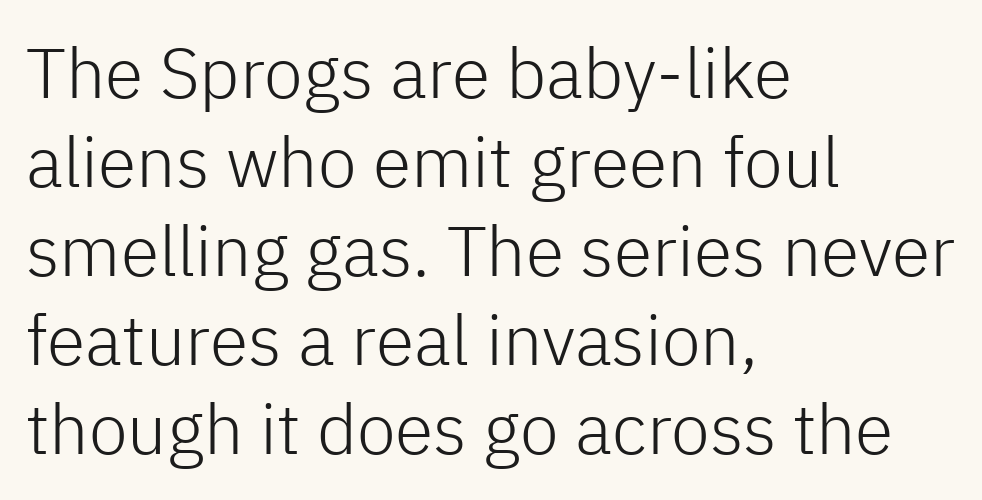
Each row of text sits above clean, open space. Is this a sans? Yes — the strokes have no serifs. Casual observation: everything's shoved over to the left. Looks like regular typesetting: each glyph gets only the width it needs. Notice how descenders clear the ascenders below comfortably — that's standard leading.
